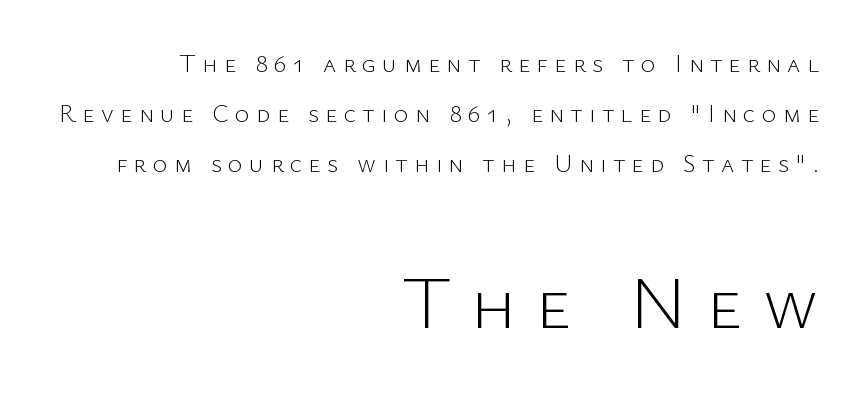
{"serif": "no", "italic": "no", "bold": "no", "weight": "light", "width": "normal", "stroke_contrast": "low", "x_height": "medium", "monospaced": "no", "underline": "no", "align": "right", "line_spacing": "loose", "line_spacing_ratio": 2.0, "letter_spacing": "wide", "letter_spacing_em": 0.26, "larger_block": "second", "size_ratio": 3.0, "glyph_px": 75}
